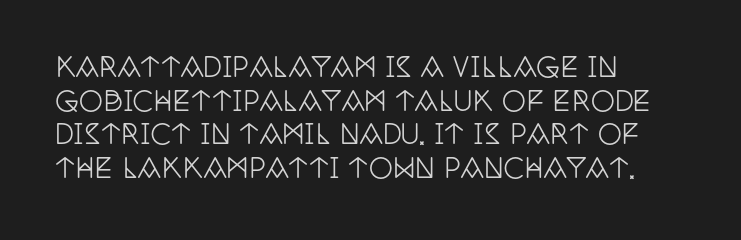
This is the regular roman posture of the typeface. Does extra space separate the letters? No, they use regular spacing. One-word summary of the alignment: left. How would I describe the line gaps? Plain and ordinary.
